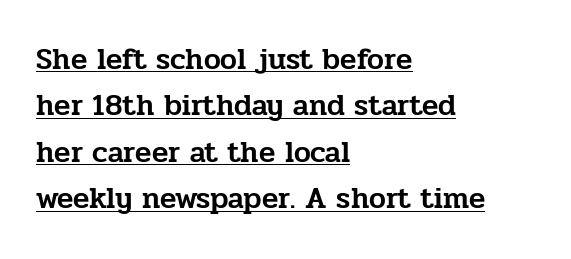
{"serif": "yes", "italic": "no", "width": "normal", "stroke_contrast": "low", "x_height": "medium", "monospaced": "no", "underline": "yes", "align": "left", "line_spacing": "normal", "line_spacing_ratio": 1.55, "letter_spacing": "normal", "letter_spacing_em": 0.0, "glyph_px": 30}
